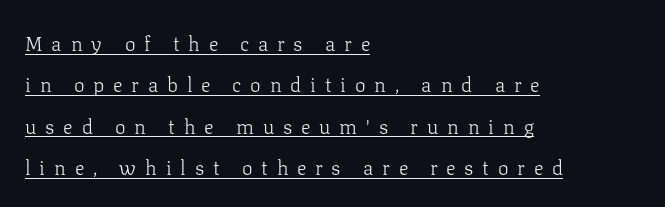
Q: Is the text bold? A: No.
Q: Is the text italic (slanted)? A: No, it is upright.
Q: Is the text underlined? A: Yes.
Q: How is the paragraph aligned? A: Left-aligned.
Q: Is the spacing between letters normal or unusually wide? A: Unusually wide.
Q: Is the spacing between lines tight, normal or loose? A: Loose.
